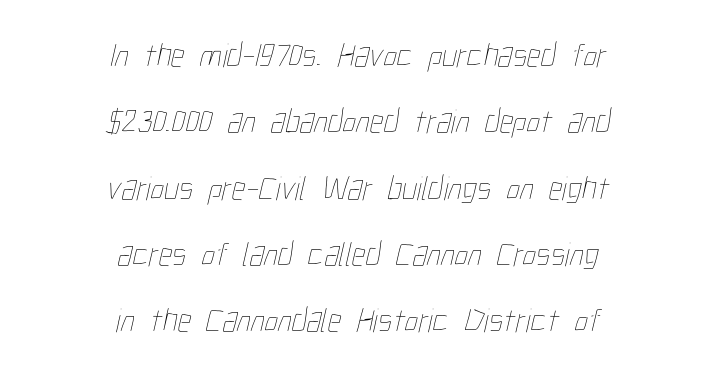
Q: Is the text bold? A: No.
Q: Is the text underlined? A: No.
Q: How is the paragraph aligned? A: Centered.
Q: Is the spacing between letters normal or unusually wide? A: Normal.
Q: Is the spacing between lines tight, normal or loose? A: Loose.
Q: Width (condensed, normal, or wide)? A: Condensed.
Q: Stroke contrast? A: Low.
Q: x-height? A: Medium.
Q: Monospaced? A: No.
